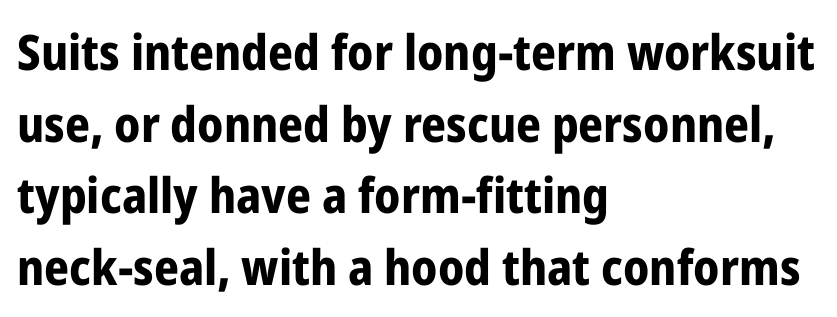
The image shows 49 px bold, condensed sans-serif type, upright; set left-aligned, normal line spacing (1.46x), normal letter spacing, not underlined; low stroke contrast and a medium x-height.
